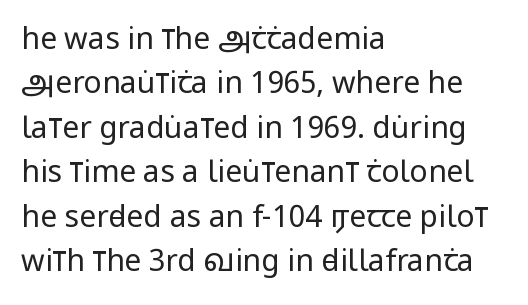
The baseline area is clear. Unlike a traditional serif, this face leaves its strokes unadorned. The lines sit at an ordinary, default distance from one another. Letter spacing: default. A light-to-regular cut is what we see here. Teacher's note: observe the even left margin — that is flush-left alignment.
